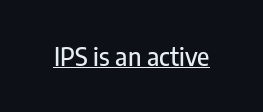
You can tell it's not italic because the verticals are truly vertical. Honestly, the letter spacing is just normal — you wouldn't notice it. Students, observe the line beneath the letters — that is underlining.
